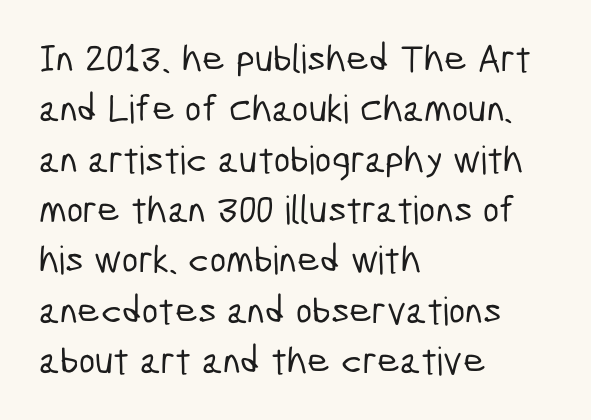
{"serif": "no", "width": "condensed", "stroke_contrast": "low", "x_height": "medium", "monospaced": "no", "underline": "no", "align": "left", "line_spacing": "normal", "line_spacing_ratio": 1.29, "letter_spacing": "normal", "letter_spacing_em": 0.0, "glyph_px": 39}
